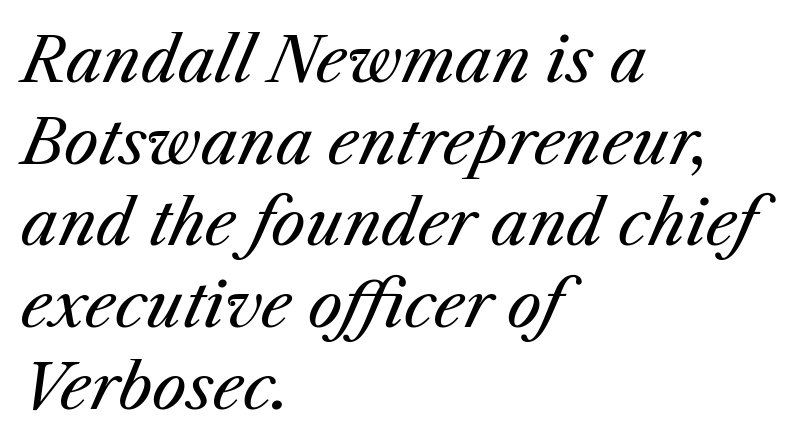
The text carries the slant typical of an italic or oblique font. Varying glyph widths throughout — classic text-font behaviour. Typeset ragged right — the left edge is the straight one. Letter spacing: default.
